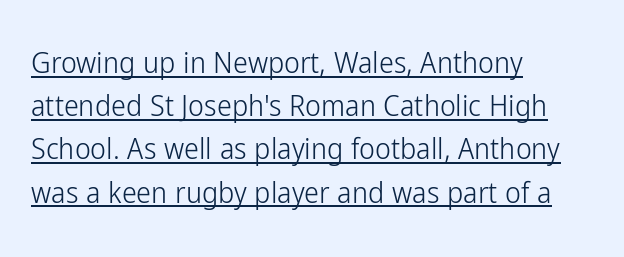
{"serif": "no", "italic": "no", "bold": "no", "weight": "light", "width": "condensed", "stroke_contrast": "low", "x_height": "medium", "monospaced": "no", "underline": "yes", "align": "left", "line_spacing": "normal", "line_spacing_ratio": 1.44, "letter_spacing": "normal", "letter_spacing_em": 0.0, "glyph_px": 30}
